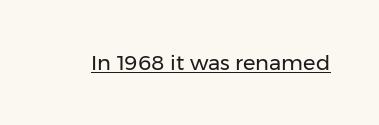
{"italic": "no", "bold": "no", "underline": "yes", "letter_spacing": "normal", "letter_spacing_em": 0.0, "glyph_px": 21}
